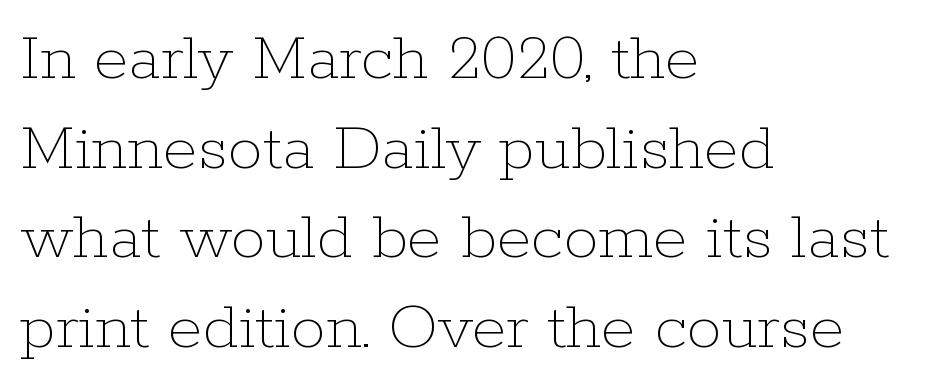
The passage shown is typed in a proportional face where columns would drift. Posture: straight, roman, zero tilt. Compared with a typical body face, this is equally light or lighter still. Beneath every word, the page is bare. If you measured baseline to baseline, you'd find a middling distance.
